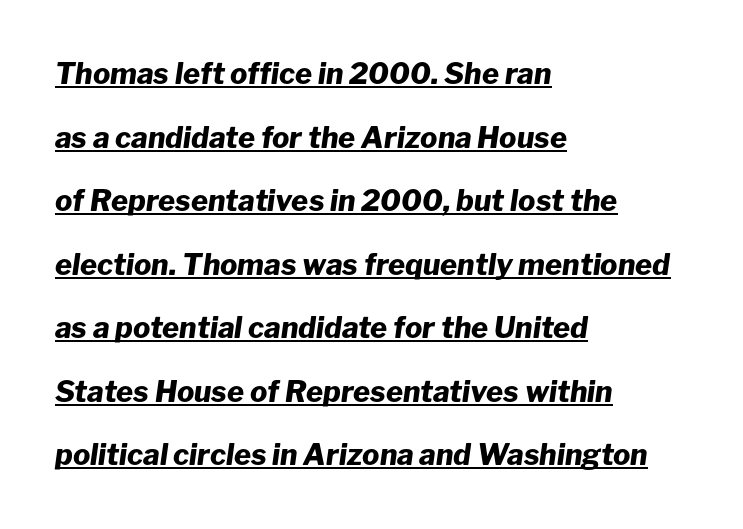
{"italic": "yes", "lean": "right", "slant_degrees": 8, "bold": "yes", "weight": "heavy", "width": "normal", "stroke_contrast": "low", "x_height": "medium", "monospaced": "no", "underline": "yes", "align": "left", "line_spacing": "loose", "line_spacing_ratio": 2.19, "letter_spacing": "normal", "letter_spacing_em": 0.0, "glyph_px": 29}
